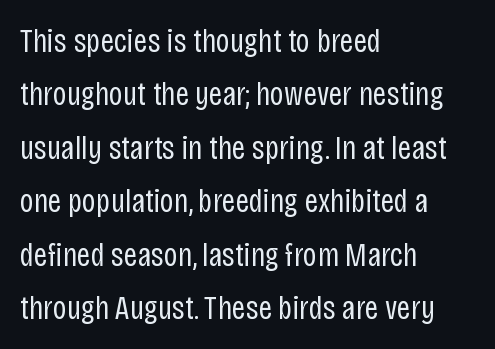
Q: Is the text bold? A: No.
Q: Is the text italic (slanted)? A: No, it is upright.
Q: Is the typeface a serif or a sans-serif typeface? A: Sans-serif.
Q: Is the text underlined? A: No.
Q: How is the paragraph aligned? A: Left-aligned.
Q: Is the spacing between letters normal or unusually wide? A: Normal.
Q: Is the spacing between lines tight, normal or loose? A: Normal.
Q: Width (condensed, normal, or wide)? A: Condensed.
Q: Stroke contrast? A: Low.
Q: x-height? A: Large.
Q: Monospaced? A: No.
